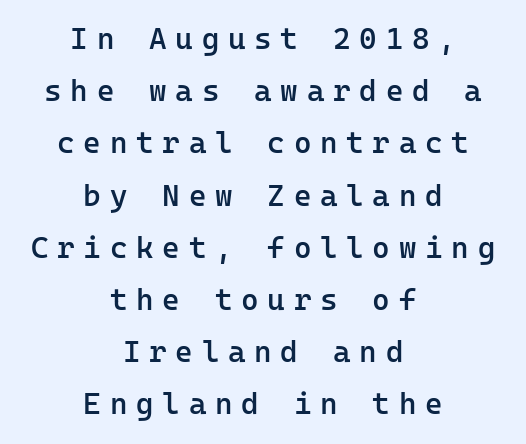
{"serif": "no", "italic": "no", "bold": "semi", "weight": "semibold", "width": "normal", "stroke_contrast": "low", "x_height": "medium", "monospaced": "yes", "underline": "no", "align": "center", "line_spacing_ratio": 1.74, "letter_spacing": "wide", "letter_spacing_em": 0.29, "glyph_px": 30}
